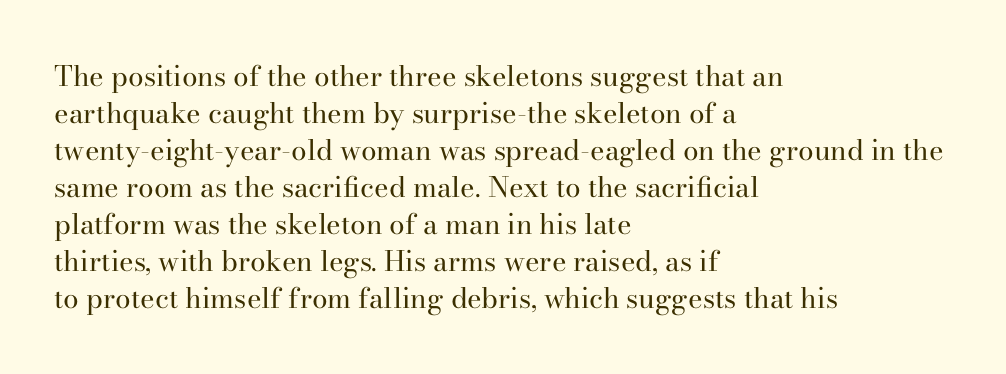
Typographically, this falls in the serif category. Leading matches the norm, producing a regular column. Compared with a centered layout, this one pins lines to the left instead. Character widths vary here, with narrow letters taking less room than wide ones.
